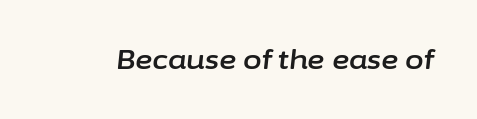
{"italic": "yes", "lean": "right", "slant_degrees": 6, "underline": "no", "letter_spacing": "normal", "letter_spacing_em": 0.0, "glyph_px": 27}
